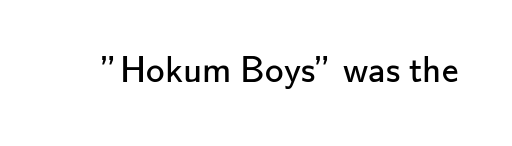
Italic? Not at all — the glyphs are vertical. The rendering uses natural spacing where letterforms have individual widths. Has an underline been added? It has not. This rendering employs a face without finishing strokes, i.e., a sans-serif. You could call the tracking neutral — neither tight nor loose. Heaviness? Minimal to ordinary, like unemphasized prose.
